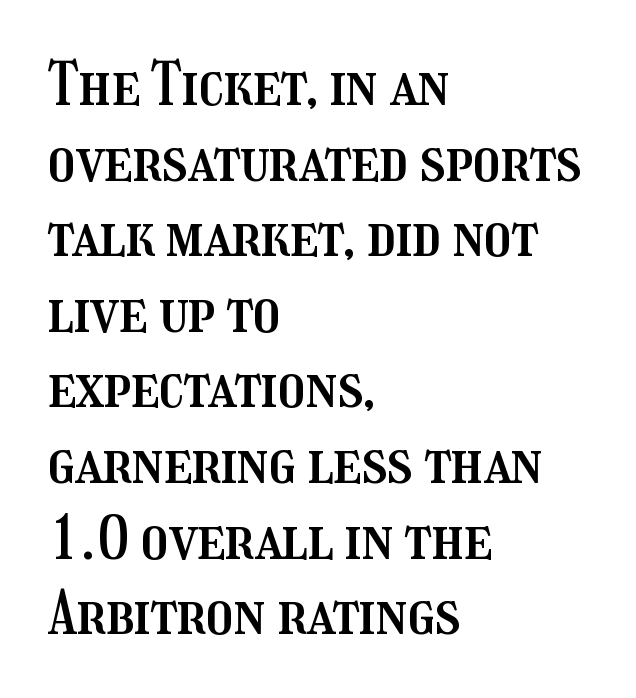
Each row of text sits above clean, open space. A roman cut, with each character standing at attention. A typesetter would call this proportional, since set widths differ per character. A classic flush-left, rag-right setting is used for this passage. Observe the ordinary spacing: letters are neighbours, not strangers.
